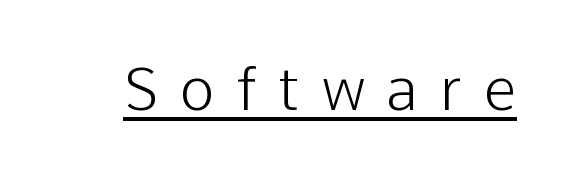
Q: Is the text bold? A: No.
Q: Is the text italic (slanted)? A: No, it is upright.
Q: Is the typeface a serif or a sans-serif typeface? A: Sans-serif.
Q: Is the text underlined? A: Yes.
Q: Is the spacing between letters normal or unusually wide? A: Unusually wide.
Q: Width (condensed, normal, or wide)? A: Normal.
Q: Stroke contrast? A: Low.
Q: x-height? A: Medium.
Q: Monospaced? A: No.
